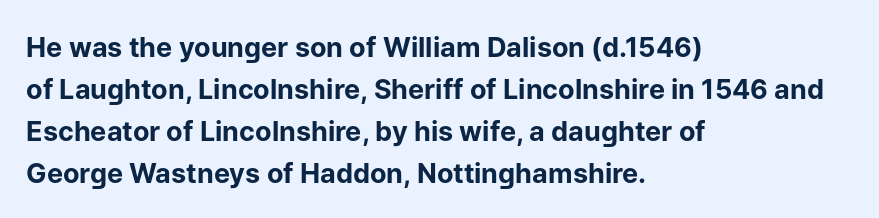
The image shows 27 px bold type, upright; set left-aligned, normal line spacing (1.55x), normal letter spacing, not underlined.
